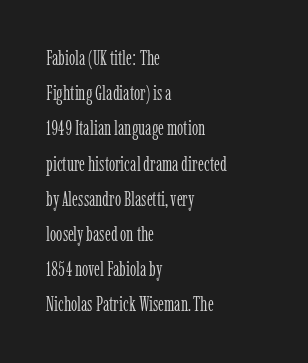
Q: Is the text bold? A: No.
Q: Is the text italic (slanted)? A: No, it is upright.
Q: Is the text underlined? A: No.
Q: How is the paragraph aligned? A: Left-aligned.
Q: Is the spacing between letters normal or unusually wide? A: Normal.
